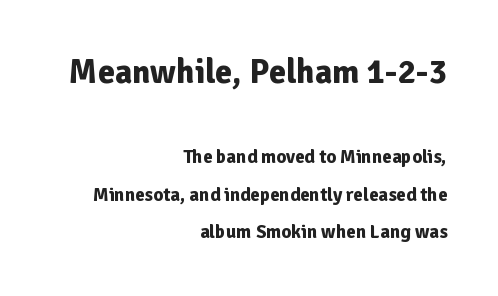
{"serif": "no", "italic": "no", "bold": "yes", "weight": "bold", "width": "normal", "stroke_contrast": "low", "x_height": "medium", "monospaced": "no", "underline": "no", "align": "right", "line_spacing": "loose", "line_spacing_ratio": 1.97, "letter_spacing": "normal", "letter_spacing_em": 0.0, "larger_block": "first", "size_ratio": 1.79, "glyph_px": 34}
